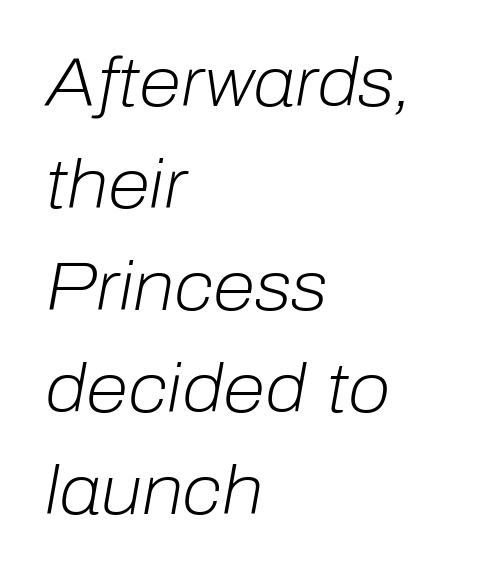
The cut favours lightness, reaching ordinary text weight at its darkest. This sample has the flowing, uneven cadence of proportional lettering. Each line starts at the same left margin while the right side varies. Does the lettering tilt? It does — this is italic. Short note: letters normally spaced.
